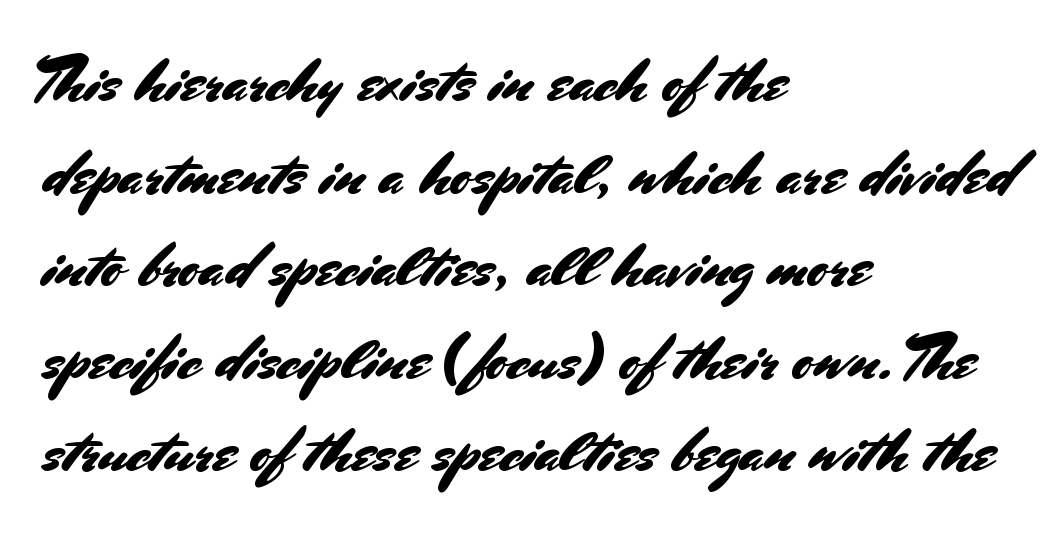
The image shows 63 px sans-serif type; set left-aligned, normal line spacing (1.47x), normal letter spacing, not underlined; medium stroke contrast and a small x-height.
